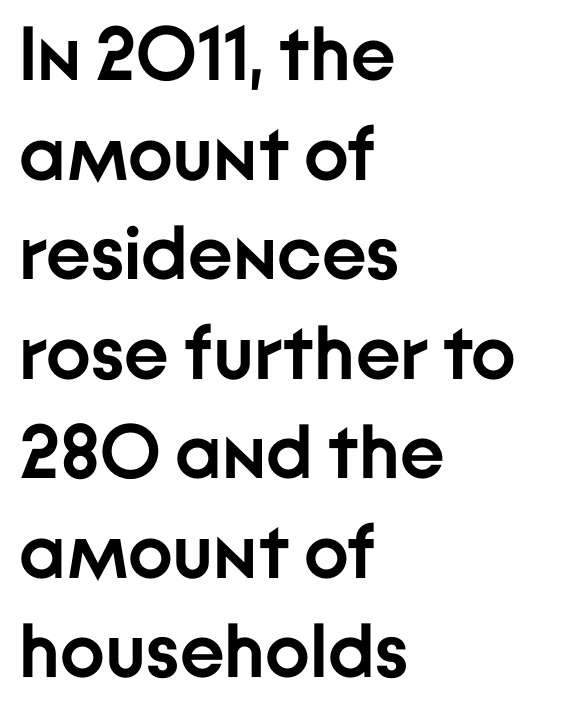
{"serif": "no", "italic": "no", "bold": "yes", "weight": "semibold", "width": "normal", "stroke_contrast": "low", "x_height": "medium", "monospaced": "no", "underline": "no", "align": "left", "line_spacing": "normal", "line_spacing_ratio": 1.31, "letter_spacing": "normal", "letter_spacing_em": 0.0, "glyph_px": 76}
